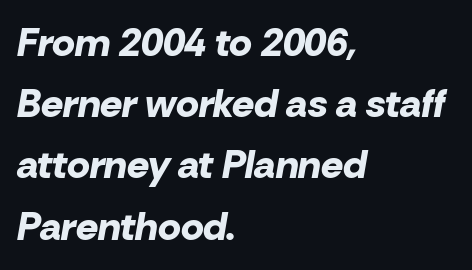
{"italic": "yes", "lean": "right", "slant_degrees": 10, "bold": "yes", "weight": "bold", "width": "normal", "stroke_contrast": "low", "x_height": "medium", "monospaced": "no", "underline": "no", "align": "left", "line_spacing": "normal", "line_spacing_ratio": 1.57, "letter_spacing": "normal", "letter_spacing_em": 0.0, "glyph_px": 39}
